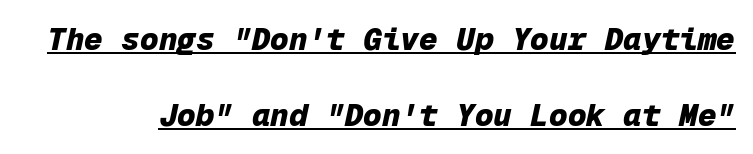
The image shows 31 px heavy type, italic (leaning right), monospaced; set loose line spacing (2.45x), normal letter spacing, underlined; low stroke contrast and a medium x-height.
